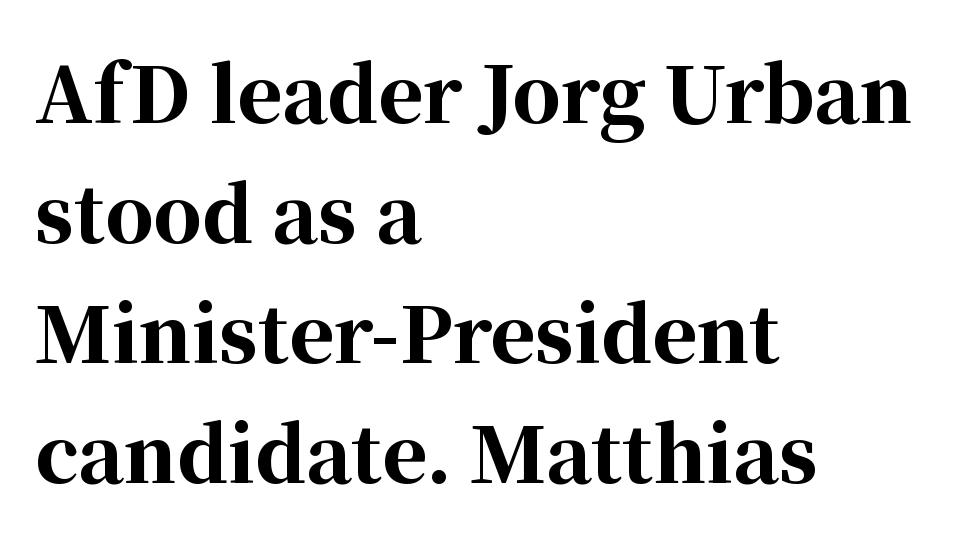
Little horizontal feet cap the strokes, marking this as serif type. Descenders are the only things crossing below the line. Between one letter and the next there's only the usual sliver of space. You could not count columns in this text — the font is proportionally spaced.
